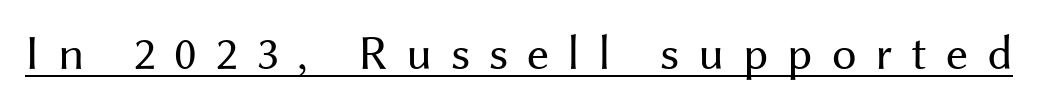
This is the regular roman posture of the typeface. The face used here is rendered with a markedly widened letterfit. The rendering shows plain stroke endings on the letterforms — a sans-serif design. Decoration check: the copy is underlined. Is this a fixed-width face? No — the glyphs have proportional, varying widths.
